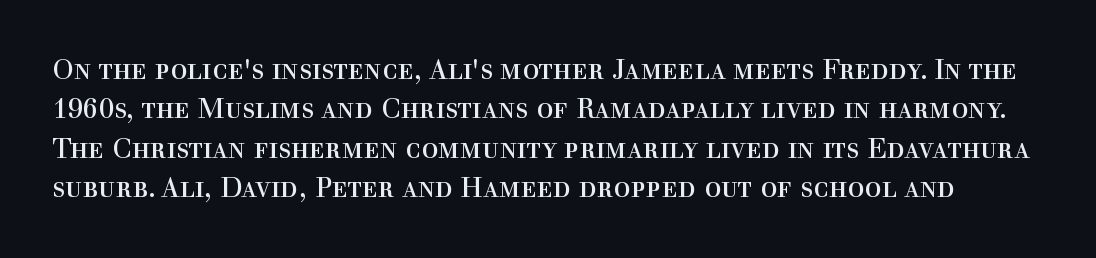
{"serif": "yes", "italic": "no", "bold": "no", "weight": "regular", "width": "normal", "x_height": "medium", "monospaced": "no", "underline": "no", "line_spacing": "normal", "line_spacing_ratio": 1.41, "letter_spacing": "normal", "letter_spacing_em": 0.0, "glyph_px": 28}
